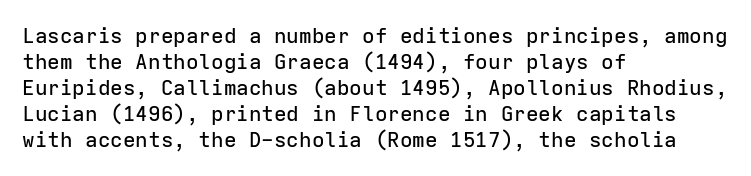
The image shows 21 px text type, upright; set left-aligned, line spacing 1.24x, normal letter spacing, not underlined.
